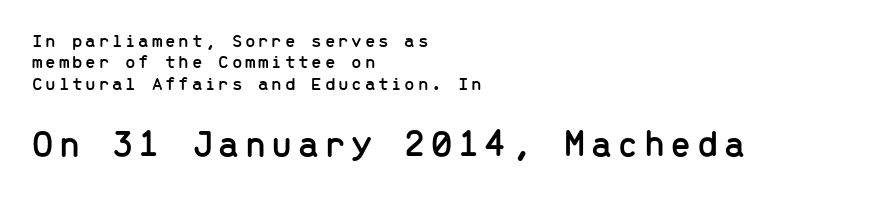
The characters display no serif detailing; their extremities are plain. What's the leading like? Squeezed, with rows nearly overlapping. It's the straight-up-and-down kind of type. Size hierarchy here favors the trailing block over the leading one. Anything drawn beneath the words? Only blank space.
